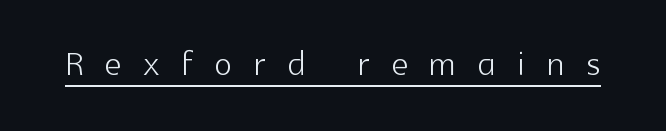
Q: Is the text bold? A: No.
Q: Is the text italic (slanted)? A: No, it is upright.
Q: Is the typeface a serif or a sans-serif typeface? A: Sans-serif.
Q: Is the text underlined? A: Yes.
Q: Is the spacing between letters normal or unusually wide? A: Unusually wide.
Q: Width (condensed, normal, or wide)? A: Normal.
Q: x-height? A: Medium.
Q: Monospaced? A: No.
